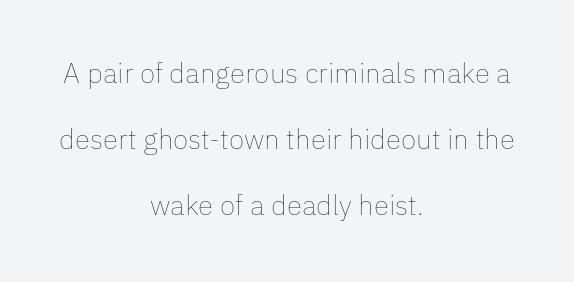
The image shows 28 px thin type, upright; set centered, loose line spacing (2.36x), normal letter spacing, not underlined; low stroke contrast and a medium x-height.
